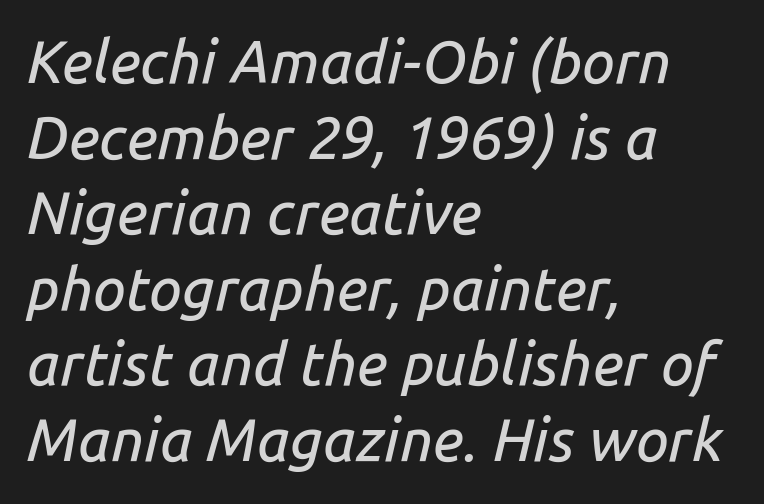
{"italic": "yes", "lean": "right", "slant_degrees": 14, "width": "normal", "stroke_contrast": "low", "x_height": "medium", "monospaced": "no", "underline": "no", "align": "left", "line_spacing": "normal", "line_spacing_ratio": 1.28, "letter_spacing": "normal", "letter_spacing_em": 0.0, "glyph_px": 59}
